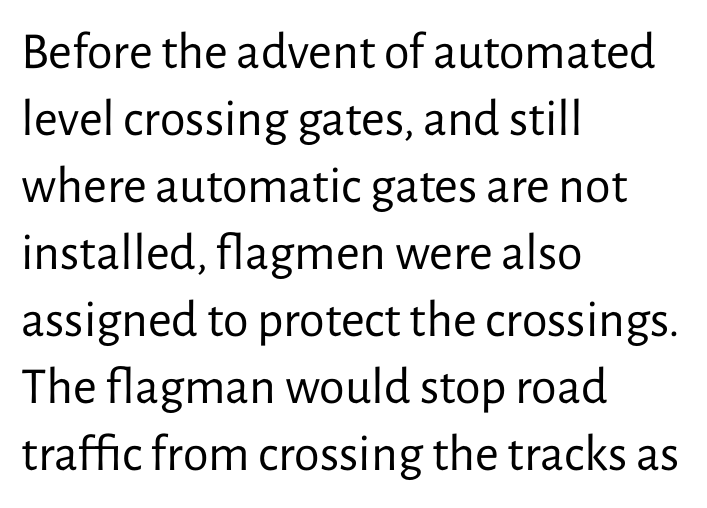
{"serif": "no", "italic": "no", "bold": "no", "weight": "regular", "width": "normal", "stroke_contrast": "low", "x_height": "medium", "monospaced": "no", "underline": "no", "align": "left", "line_spacing": "normal", "line_spacing_ratio": 1.29, "letter_spacing": "normal", "letter_spacing_em": 0.0, "glyph_px": 52}
